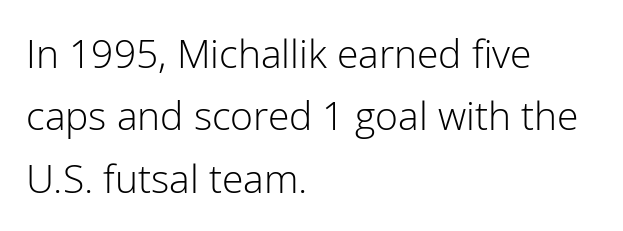
Q: Is the text bold? A: No.
Q: Is the text italic (slanted)? A: No, it is upright.
Q: Is the typeface a serif or a sans-serif typeface? A: Sans-serif.
Q: Is the text underlined? A: No.
Q: How is the paragraph aligned? A: Left-aligned.
Q: Is the spacing between letters normal or unusually wide? A: Normal.
Q: Is the spacing between lines tight, normal or loose? A: Normal.
Q: Width (condensed, normal, or wide)? A: Normal.
Q: Stroke contrast? A: Low.
Q: x-height? A: Medium.
Q: Monospaced? A: No.
